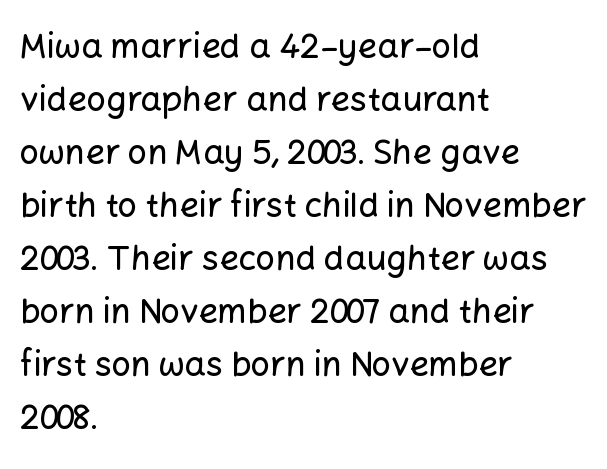
The image shows 34 px sans-serif type, upright; set left-aligned, normal line spacing (1.56x), normal letter spacing, not underlined; low stroke contrast and a medium x-height.
